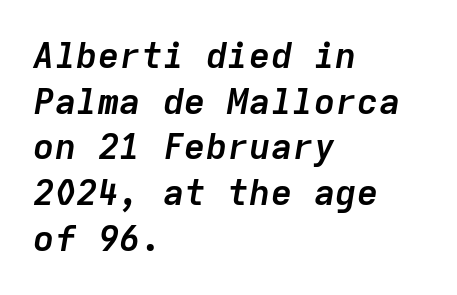
Q: Is the text bold? A: Yes.
Q: Is the text italic (slanted)? A: Yes, it leans right by about 9 degrees.
Q: Is the text underlined? A: No.
Q: How is the paragraph aligned? A: Left-aligned.
Q: Is the spacing between letters normal or unusually wide? A: Normal.
Q: Is the spacing between lines tight, normal or loose? A: Normal.
Q: Width (condensed, normal, or wide)? A: Normal.
Q: Stroke contrast? A: Low.
Q: x-height? A: Medium.
Q: Monospaced? A: Yes.
